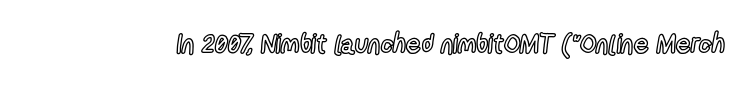
Descenders are the only things crossing below the line. The line texture is even and compact thanks to regular tracking.
